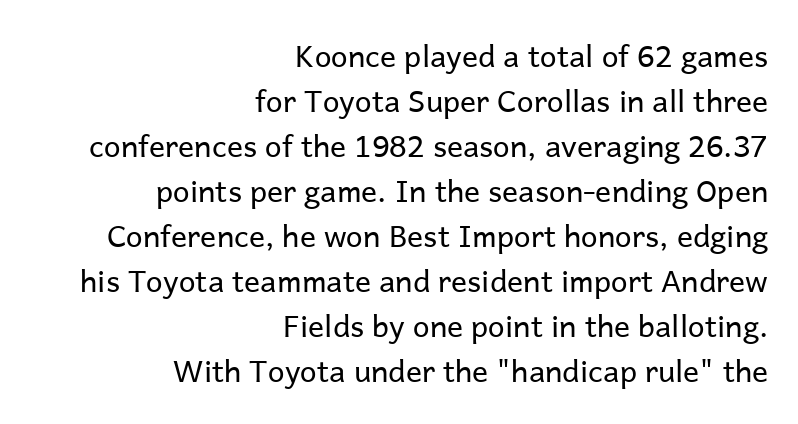
The image shows 30 px regular-weight sans-serif type, upright; set right-aligned, normal line spacing (1.5x), normal letter spacing, not underlined; low stroke contrast and a medium x-height.
